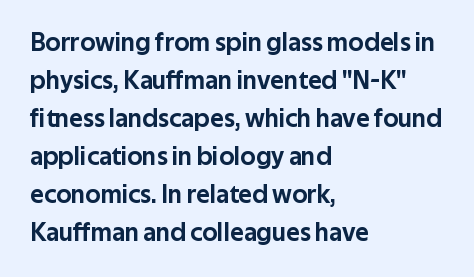
Q: Is the text italic (slanted)? A: No, it is upright.
Q: Is the text underlined? A: No.
Q: How is the paragraph aligned? A: Left-aligned.
Q: Is the spacing between letters normal or unusually wide? A: Normal.
Q: Is the spacing between lines tight, normal or loose? A: Normal.
